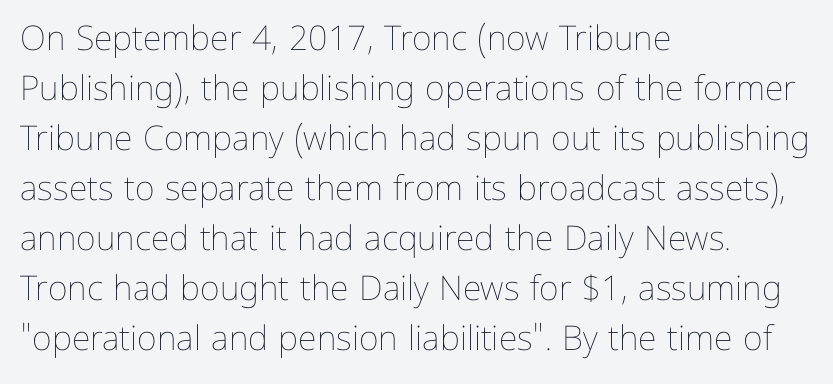
{"italic": "no", "bold": "no", "weight": "thin", "width": "normal", "stroke_contrast": "low", "x_height": "medium", "monospaced": "no", "underline": "no", "align": "left", "line_spacing": "normal", "line_spacing_ratio": 1.47, "letter_spacing": "normal", "letter_spacing_em": 0.0, "glyph_px": 34}
